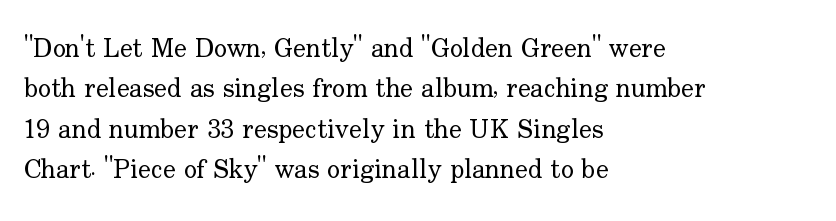
The passage shown stacks its lines at a standard gap. Students, note that the glyphs here touch the page at normal intervals. This reads as an unemphasized weight, regular at the heaviest. Typeset ragged right — the left edge is the straight one. No italicization has been applied; the sample stays upright.
